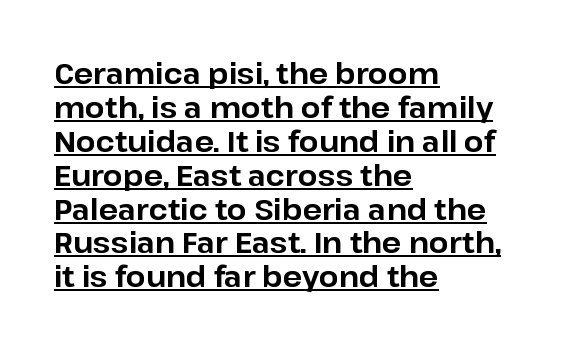
Q: Is the text bold? A: Yes.
Q: Is the text italic (slanted)? A: No, it is upright.
Q: Is the typeface a serif or a sans-serif typeface? A: Sans-serif.
Q: Is the text underlined? A: Yes.
Q: How is the paragraph aligned? A: Left-aligned.
Q: Is the spacing between letters normal or unusually wide? A: Normal.
Q: Width (condensed, normal, or wide)? A: Normal.
Q: Stroke contrast? A: Low.
Q: x-height? A: Medium.
Q: Monospaced? A: No.
